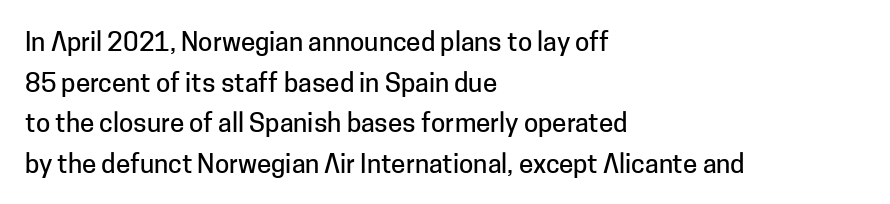
{"italic": "no", "underline": "no", "align": "left", "line_spacing": "normal", "line_spacing_ratio": 1.56, "letter_spacing": "normal", "letter_spacing_em": 0.0, "glyph_px": 26}
